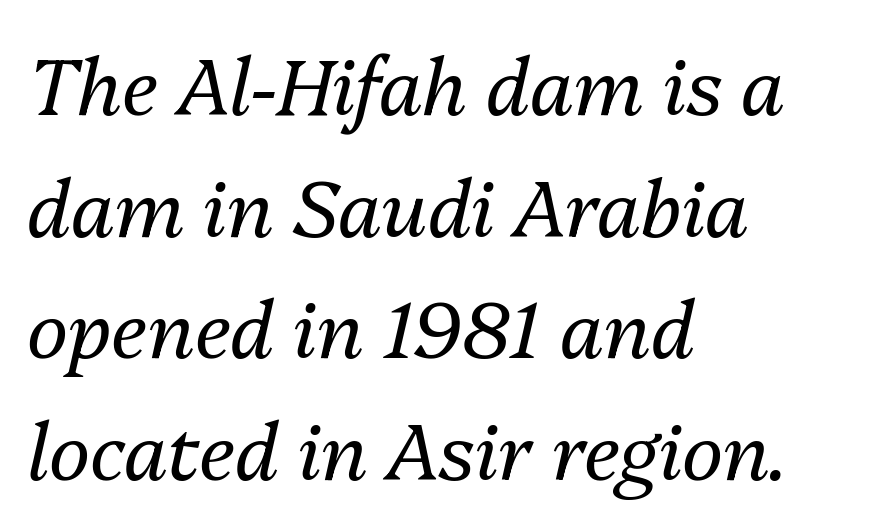
The image shows 78 px regular-weight type, italic (leaning right); set left-aligned, normal line spacing (1.56x), normal letter spacing, not underlined; medium stroke contrast and a medium x-height.
